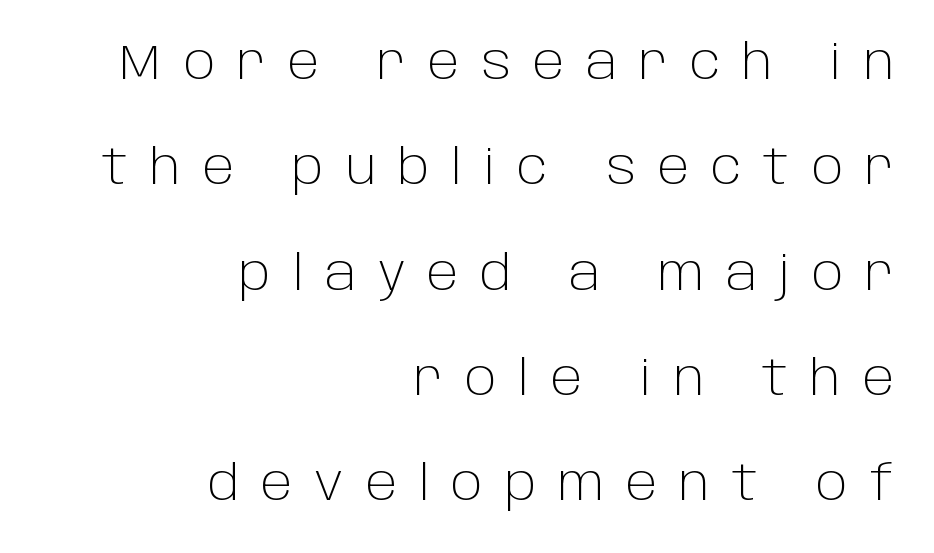
The image shows 49 px light sans-serif type, upright; set right-aligned, loose line spacing (2.15x), unusually wide letter spacing (+0.45 em), not underlined; low stroke contrast and a large x-height.
